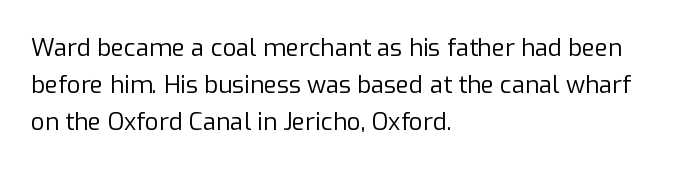
Ordinary non-slanted type is in use. This sample uses plain, unmodified letter spacing. Has an underline been added? It has not. The designer left line spacing at the default. The cut favours lightness, reaching ordinary text weight at its darkest. Layout note: lines flush left.
